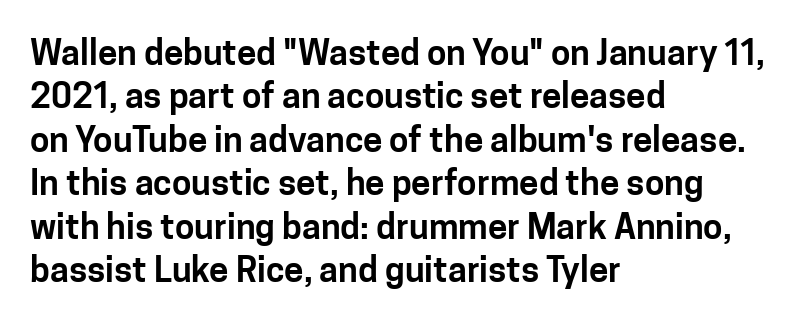
The image shows 35 px sans-serif type, upright; set left-aligned, line spacing 1.24x, normal letter spacing, not underlined; low stroke contrast and a medium x-height.
